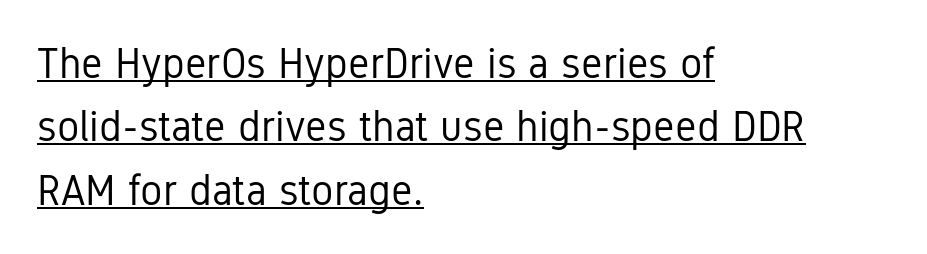
The image shows 42 px regular-weight, condensed sans-serif type, upright; set left-aligned, normal line spacing (1.51x), normal letter spacing, underlined; low stroke contrast and a medium x-height.
